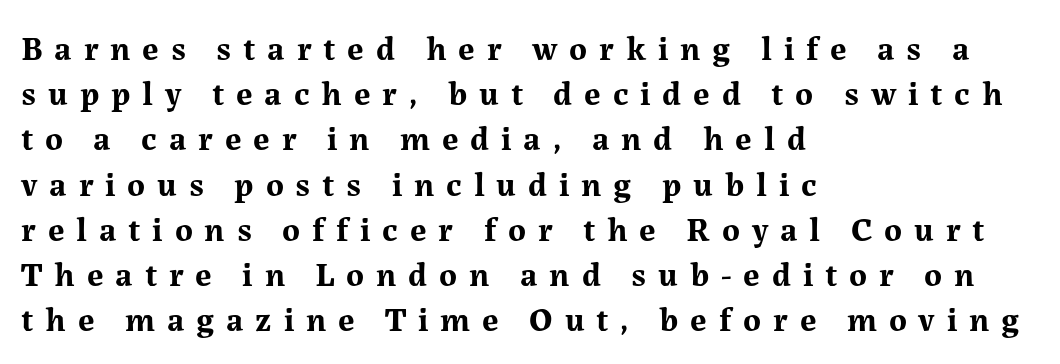
Q: Is the text bold? A: Yes.
Q: Is the text italic (slanted)? A: No, it is upright.
Q: Is the typeface a serif or a sans-serif typeface? A: Serif.
Q: Is the text underlined? A: No.
Q: How is the paragraph aligned? A: Left-aligned.
Q: Is the spacing between letters normal or unusually wide? A: Unusually wide.
Q: Is the spacing between lines tight, normal or loose? A: Normal.
Q: Width (condensed, normal, or wide)? A: Normal.
Q: Stroke contrast? A: Medium.
Q: x-height? A: Medium.
Q: Monospaced? A: No.
